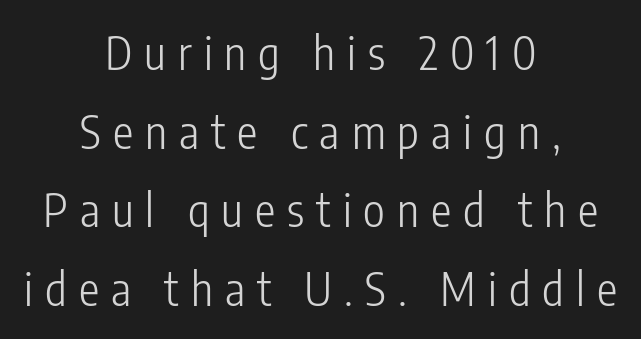
Q: Is the text bold? A: No.
Q: Is the text italic (slanted)? A: No, it is upright.
Q: Is the typeface a serif or a sans-serif typeface? A: Sans-serif.
Q: Is the text underlined? A: No.
Q: How is the paragraph aligned? A: Centered.
Q: Is the spacing between letters normal or unusually wide? A: Unusually wide.
Q: Width (condensed, normal, or wide)? A: Condensed.
Q: Stroke contrast? A: Low.
Q: x-height? A: Medium.
Q: Monospaced? A: No.
